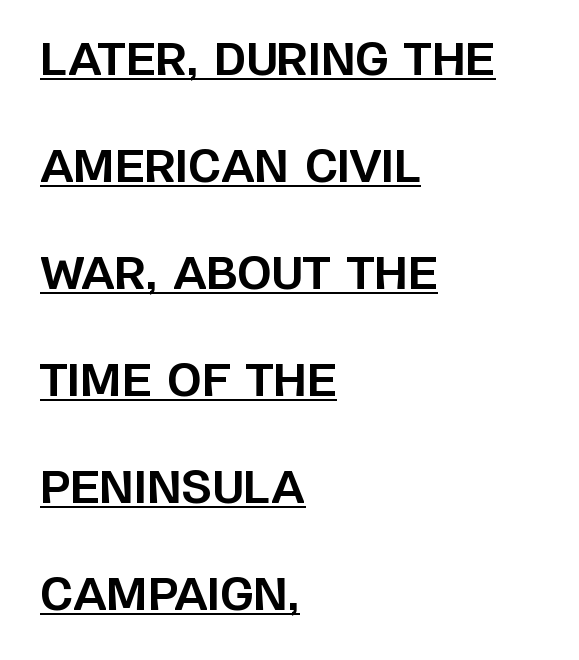
Q: Is the text bold? A: Yes.
Q: Is the text italic (slanted)? A: No, it is upright.
Q: Is the typeface a serif or a sans-serif typeface? A: Sans-serif.
Q: Is the text underlined? A: Yes.
Q: How is the paragraph aligned? A: Left-aligned.
Q: Is the spacing between letters normal or unusually wide? A: Normal.
Q: Is the spacing between lines tight, normal or loose? A: Loose.
Q: Width (condensed, normal, or wide)? A: Normal.
Q: Stroke contrast? A: Low.
Q: x-height? A: Large.
Q: Monospaced? A: No.
